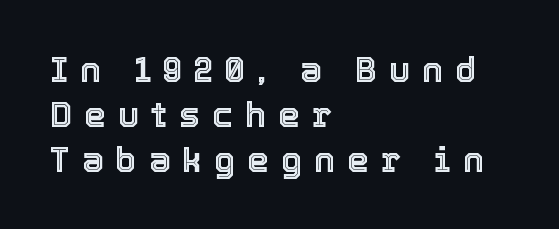
Compared with a centered layout, this one pins lines to the left instead. The letters are spread apart with noticeably loose tracking. Ordinary non-slanted type is in use. Students, observe: this is what conventionally led text looks like.
